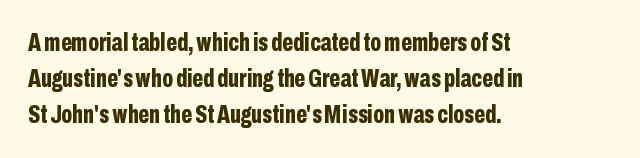
Clear beneath every line of the passage. The typography opts for an upright posture over an oblique one. Evenly set lines give the paragraph a standard silhouette. Standard letterfit; no display-style spreading of the glyphs. The compositor pushed each line to the left boundary.
